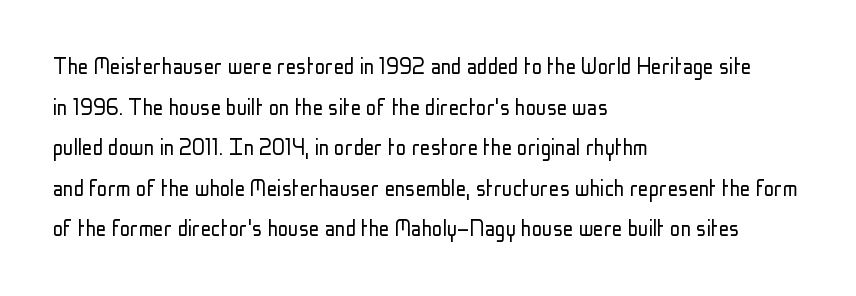
The zone under the glyphs is completely vacant. Letters have the restrained weight of plain body copy at most. Line beginnings align vertically; line endings do not. The gaps between neighbouring characters are ordinary and unremarkable.
